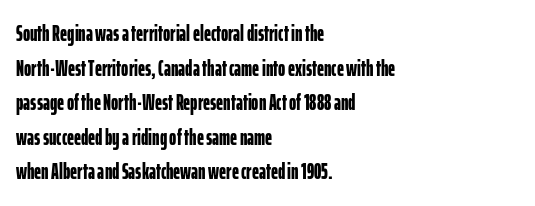
{"italic": "no", "bold": "yes", "underline": "no", "align": "left", "line_spacing": "normal", "line_spacing_ratio": 1.57, "letter_spacing": "normal", "letter_spacing_em": 0.0, "glyph_px": 22}
